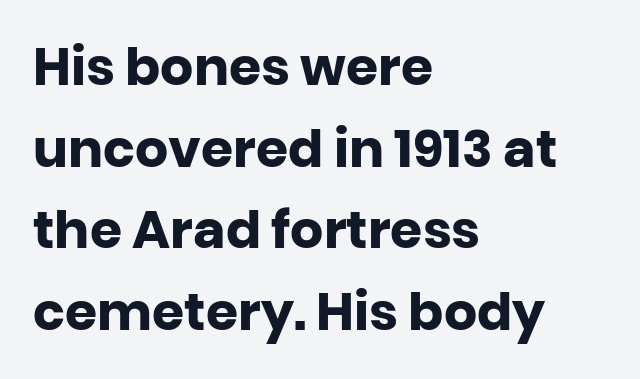
Q: Is the text bold? A: Yes.
Q: Is the text italic (slanted)? A: No, it is upright.
Q: Is the typeface a serif or a sans-serif typeface? A: Sans-serif.
Q: Is the text underlined? A: No.
Q: How is the paragraph aligned? A: Left-aligned.
Q: Is the spacing between letters normal or unusually wide? A: Normal.
Q: Is the spacing between lines tight, normal or loose? A: Normal.
Q: Width (condensed, normal, or wide)? A: Normal.
Q: Stroke contrast? A: Low.
Q: x-height? A: Large.
Q: Monospaced? A: No.
